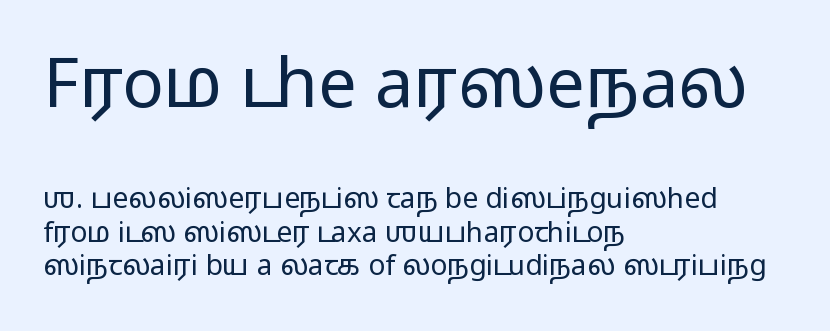
{"serif": "no", "italic": "no", "bold": "no", "weight": "light", "width": "wide", "stroke_contrast": "low", "x_height": "medium", "monospaced": "no", "underline": "no", "align": "left", "line_spacing_ratio": 1.21, "letter_spacing": "normal", "letter_spacing_em": 0.0, "larger_block": "first", "size_ratio": 2.46, "glyph_px": 69}
